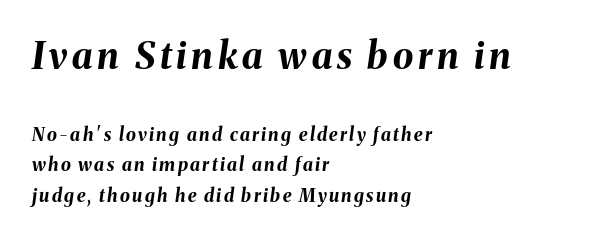
The image shows 37 px bold type, italic (leaning right); set left-aligned, normal line spacing (1.67x), not underlined; the first (top) block is 2.06x larger; medium stroke contrast and a medium x-height.
